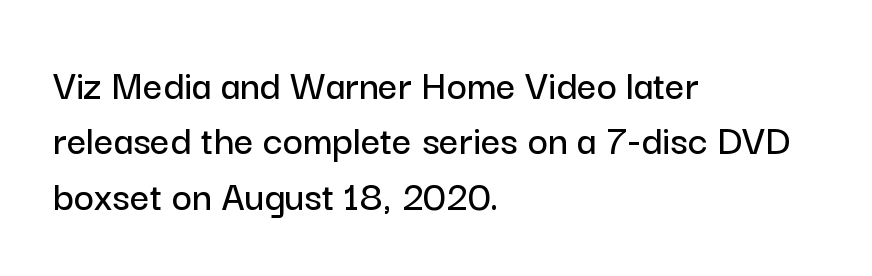
The lettering stays uniformly vertical, giving the passage a roman look. Glyph-to-glyph distance matches everyday printed text. Baseline-to-baseline distance is the conventional proportion of letter height. The passage shown is typed in a proportional face where columns would drift.
